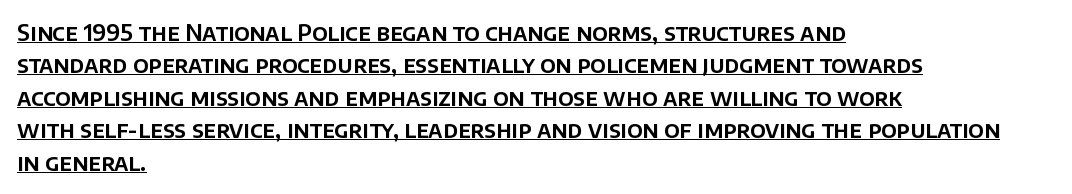
This sample carries an underscore along the baseline area. Vertical strokes here are truly vertical. In terms of leading, this rendering sits right in the middle. Standard letterfit; no display-style spreading of the glyphs.
